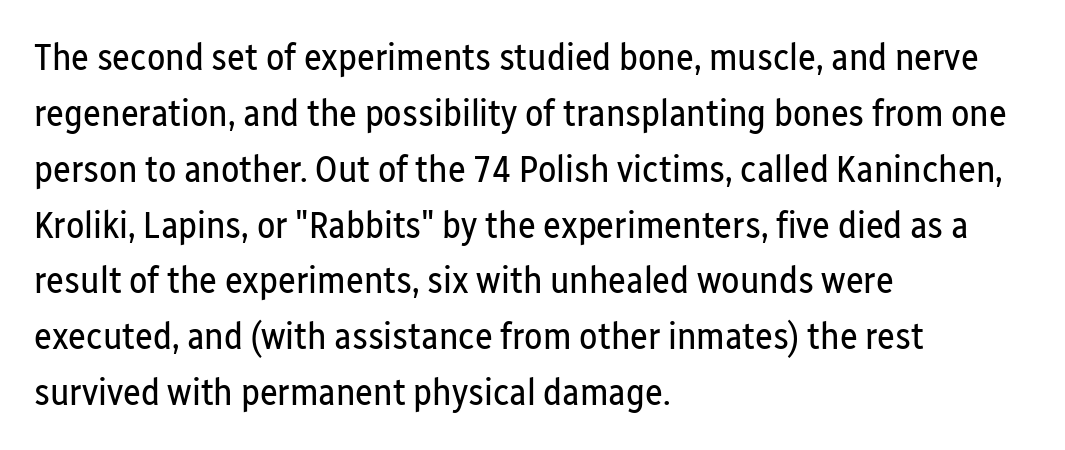
The rag falls on the right side of this text block. A roman cut, with each character standing at attention. A bare baseline throughout the passage. The face used here is a sans, in the tradition of grotesques and geometrics. The lines sit at an ordinary, default distance from one another. Unbolded letterforms with no extra heft.
